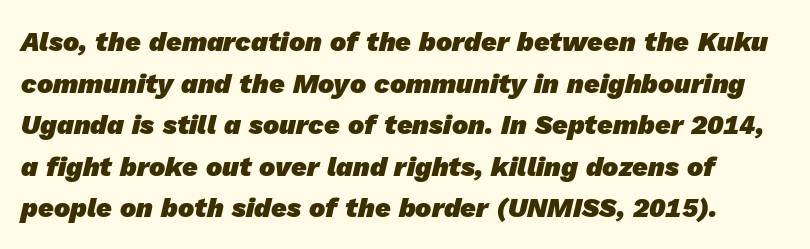
{"bold": "yes", "underline": "no", "line_spacing": "normal", "line_spacing_ratio": 1.54, "letter_spacing": "normal", "letter_spacing_em": 0.0, "glyph_px": 27}
